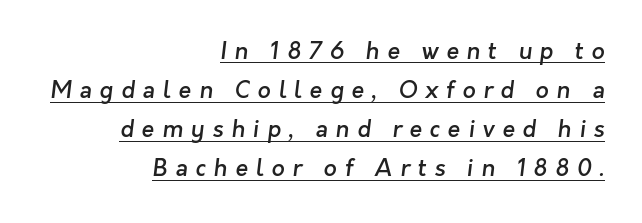
{"bold": "semi", "underline": "yes", "align": "right", "line_spacing": "normal", "line_spacing_ratio": 1.7, "letter_spacing": "wide", "letter_spacing_em": 0.34, "glyph_px": 23}
